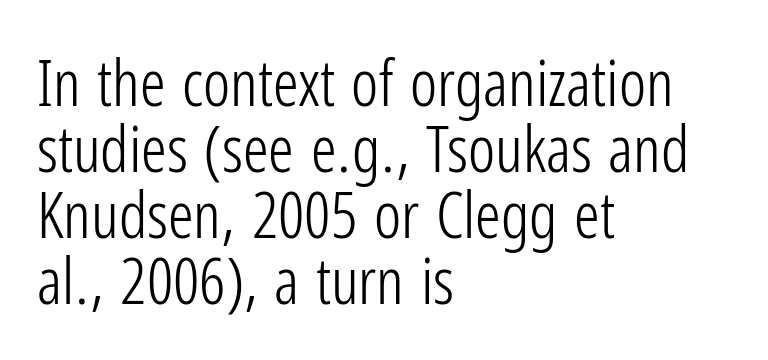
Q: Is the text bold? A: No.
Q: Is the text italic (slanted)? A: No, it is upright.
Q: Is the typeface a serif or a sans-serif typeface? A: Sans-serif.
Q: Is the text underlined? A: No.
Q: How is the paragraph aligned? A: Left-aligned.
Q: Is the spacing between letters normal or unusually wide? A: Normal.
Q: Is the spacing between lines tight, normal or loose? A: Tight.
Q: Width (condensed, normal, or wide)? A: Condensed.
Q: Stroke contrast? A: Low.
Q: x-height? A: Medium.
Q: Monospaced? A: No.
